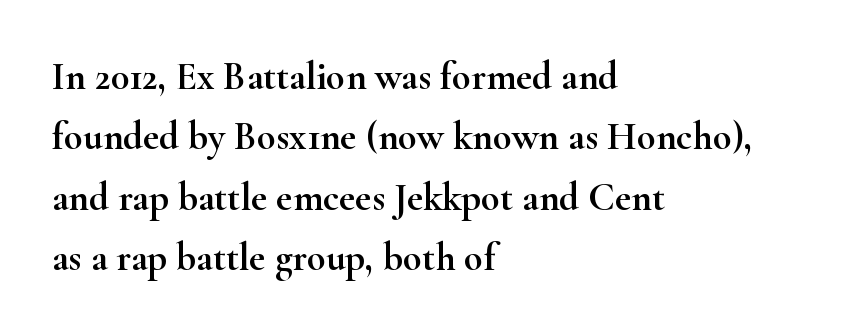
The image shows 39 px wide serif type, upright; set left-aligned, normal line spacing (1.55x), normal letter spacing, not underlined; high stroke contrast and a small x-height.
